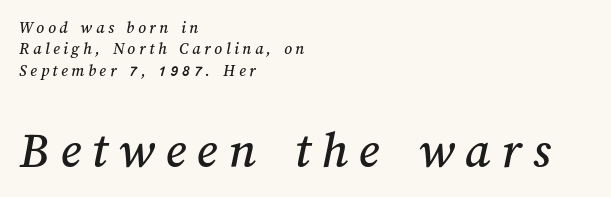
Q: Is the text underlined? A: No.
Q: How is the paragraph aligned? A: Left-aligned.
Q: Is the spacing between letters normal or unusually wide? A: Unusually wide.
Q: Is the spacing between lines tight, normal or loose? A: Normal.
Q: Which block of text is set in a larger size, the first (top) or the second (bottom)? A: The second (bottom) one.
Q: Width (condensed, normal, or wide)? A: Normal.
Q: Stroke contrast? A: Medium.
Q: x-height? A: Medium.
Q: Monospaced? A: No.
